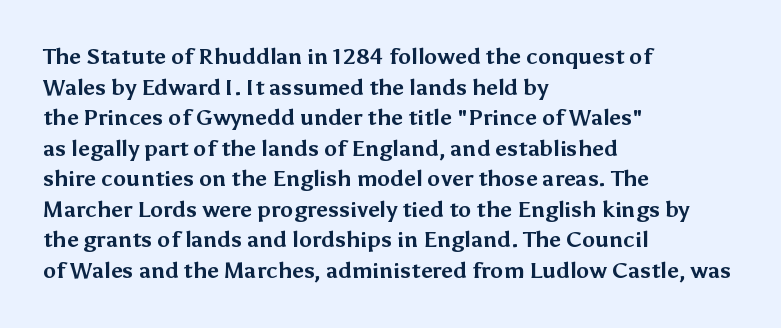
{"italic": "no", "bold": "yes", "underline": "no", "align": "left", "line_spacing": "normal", "line_spacing_ratio": 1.39, "letter_spacing": "normal", "letter_spacing_em": 0.0, "glyph_px": 22}
